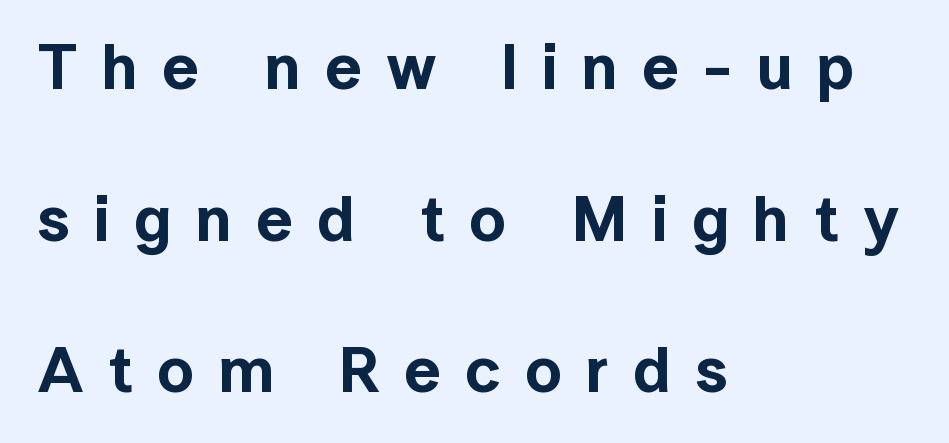
This is sans-serif lettering, the kind often seen on screens and signage. Spacing between characters has been opened up far beyond the box default. The lines in this sample share a left origin and differ only in where they stop. Check under the words: just untouched page. Quick note: not italic, upright.
